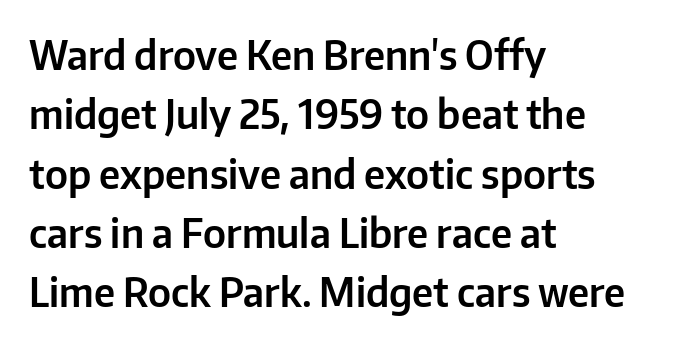
Lines of text with bare space underneath. Leftover space on each line is placed entirely after the last word. Italic? Not at all — the glyphs are vertical. The line-height multiplier appears to be the usual default.
